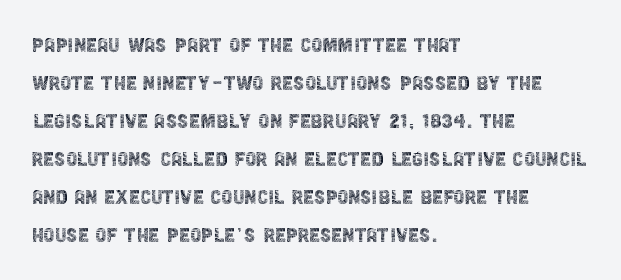
The font's upright variant was chosen for this text. The specimen omits any rule beneath the text block's lines. All the whitespace from short lines collects on the right. Tracking here is standard; glyphs follow each other at the usual distance.
